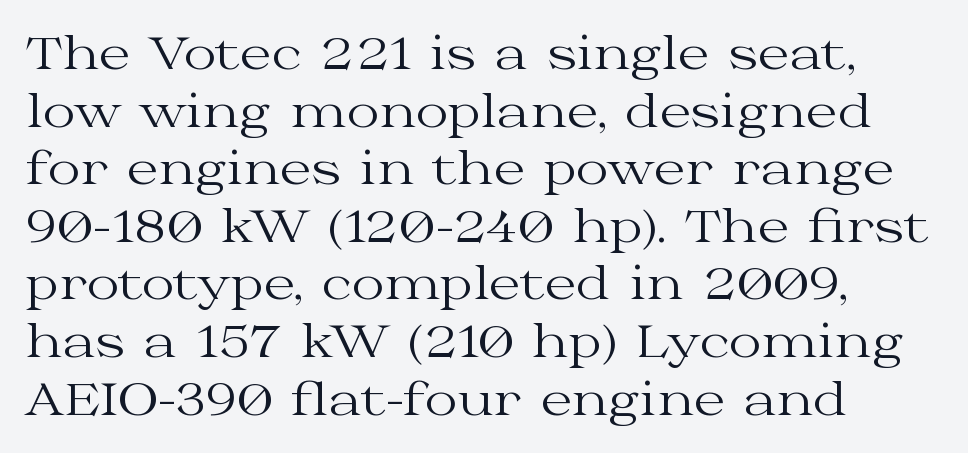
The image shows 45 px regular-weight, wide serif type, upright; set left-aligned, normal line spacing (1.28x), normal letter spacing, not underlined; medium stroke contrast and a medium x-height.
